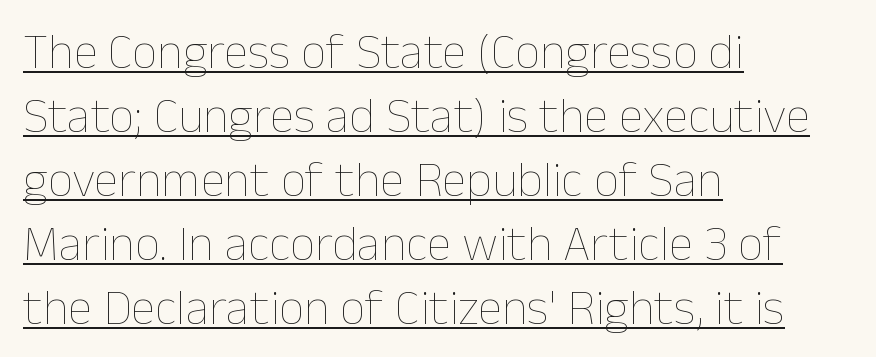
Each line starts at the same left margin while the right side varies. Is there an underline? Yes — a line sits under the letters. The letters advance in unequal steps, a hallmark of proportional type. The font is comparable to plain body text, perhaps lighter. The vertical gap from one line to the next is medium.
